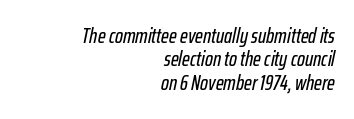
This rendering uses right alignment, leaving the left contour irregular. Honestly, there is no underline to notice here at all. The glyphs look as if they've been sheared to an angle. Tracking value appears to be zero — textbook default spacing. Each new line begins almost immediately beneath the previous one.
